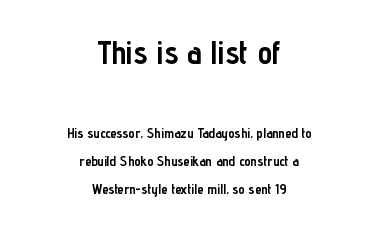
The image shows 33 px semibold, condensed sans-serif type, upright; set centered, loose line spacing (2.0x), normal letter spacing, not underlined; the first (top) block is 2.36x larger; low stroke contrast and a medium x-height.
